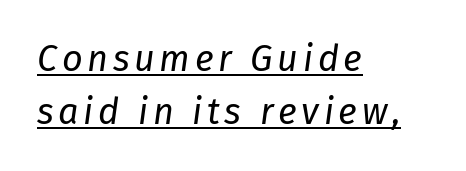
Q: Is the text bold? A: No.
Q: Is the text italic (slanted)? A: Yes, it leans right by about 8 degrees.
Q: Is the text underlined? A: Yes.
Q: How is the paragraph aligned? A: Left-aligned.
Q: Is the spacing between lines tight, normal or loose? A: Normal.
Q: Width (condensed, normal, or wide)? A: Normal.
Q: Stroke contrast? A: Low.
Q: x-height? A: Medium.
Q: Monospaced? A: No.
